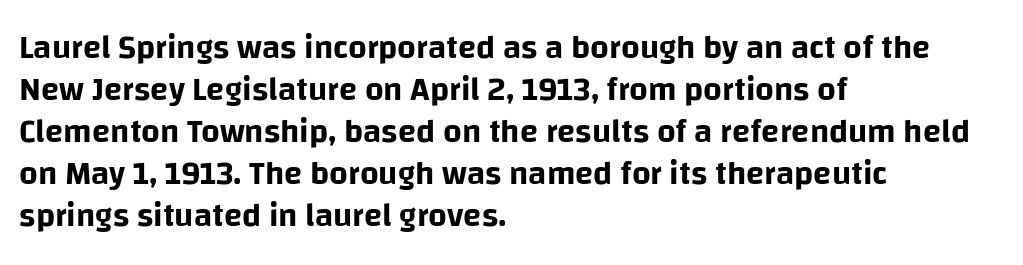
The image shows 33 px sans-serif type, upright; set left-aligned, normal line spacing (1.27x), normal letter spacing, not underlined; low stroke contrast and a large x-height.
